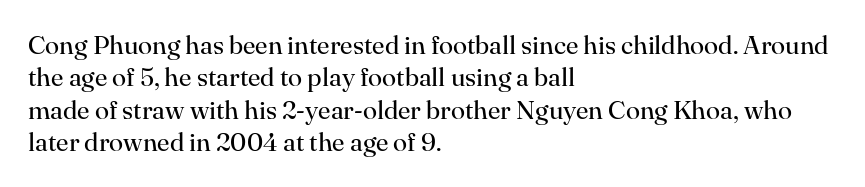
The image shows 26 px text type, upright; set left-aligned, normal line spacing (1.25x), normal letter spacing, not underlined.
